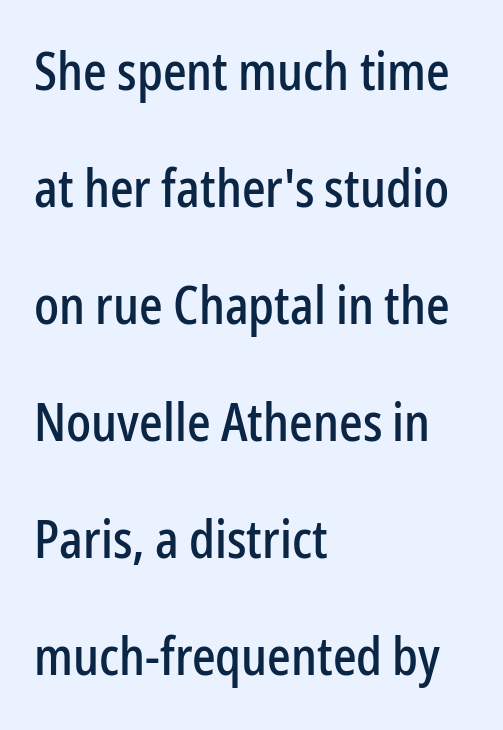
Q: Is the text italic (slanted)? A: No, it is upright.
Q: Is the typeface a serif or a sans-serif typeface? A: Sans-serif.
Q: Is the text underlined? A: No.
Q: How is the paragraph aligned? A: Left-aligned.
Q: Is the spacing between letters normal or unusually wide? A: Normal.
Q: Is the spacing between lines tight, normal or loose? A: Loose.
Q: Width (condensed, normal, or wide)? A: Condensed.
Q: Stroke contrast? A: Low.
Q: x-height? A: Medium.
Q: Monospaced? A: No.
